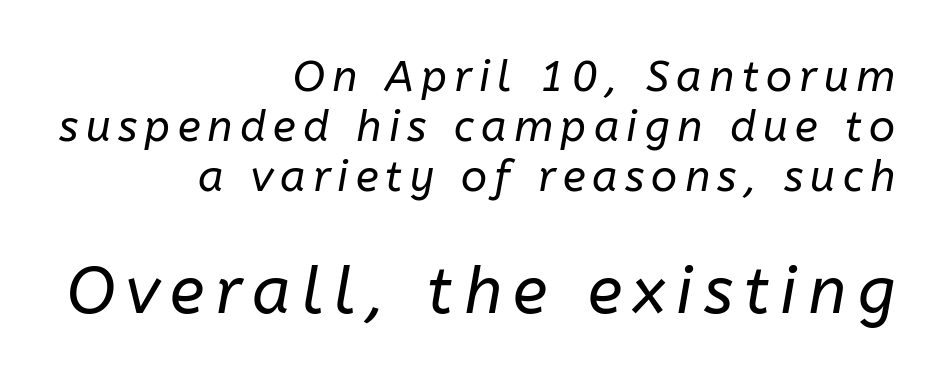
{"italic": "yes", "lean": "right", "slant_degrees": 10, "bold": "no", "weight": "regular", "width": "normal", "stroke_contrast": "low", "x_height": "medium", "monospaced": "no", "underline": "no", "align": "right", "line_spacing_ratio": 1.16, "larger_block": "second", "size_ratio": 1.51, "glyph_px": 65}
